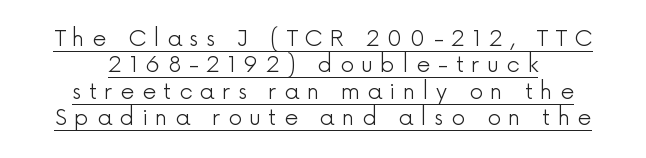
{"italic": "no", "bold": "no", "underline": "yes", "align": "center", "line_spacing_ratio": 1.2, "letter_spacing": "wide", "letter_spacing_em": 0.34, "glyph_px": 22}
